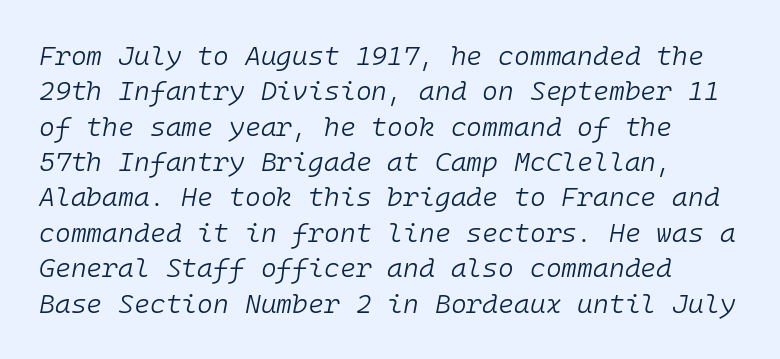
Q: Is the text bold? A: No.
Q: Is the text italic (slanted)? A: Yes, it leans right by about 10 degrees.
Q: Is the text underlined? A: No.
Q: Is the spacing between letters normal or unusually wide? A: Normal.
Q: Is the spacing between lines tight, normal or loose? A: Normal.
